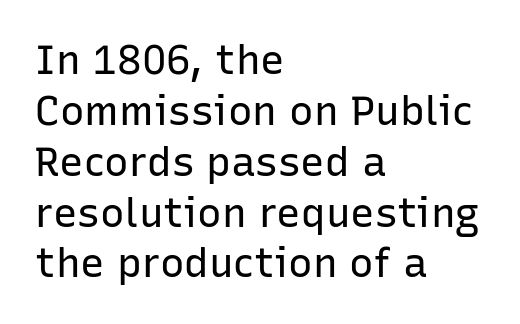
{"serif": "no", "italic": "no", "bold": "no", "weight": "regular", "width": "normal", "stroke_contrast": "low", "x_height": "medium", "monospaced": "no", "underline": "no", "align": "left", "line_spacing_ratio": 1.24, "letter_spacing": "normal", "letter_spacing_em": 0.0, "glyph_px": 41}
